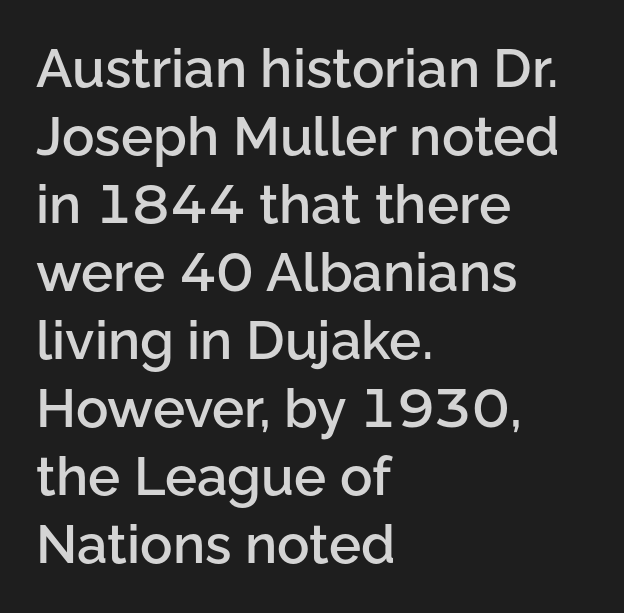
Q: Is the text bold? A: Semi-bold.
Q: Is the text italic (slanted)? A: No, it is upright.
Q: Is the typeface a serif or a sans-serif typeface? A: Sans-serif.
Q: Is the text underlined? A: No.
Q: How is the paragraph aligned? A: Left-aligned.
Q: Is the spacing between letters normal or unusually wide? A: Normal.
Q: Is the spacing between lines tight, normal or loose? A: Normal.
Q: Width (condensed, normal, or wide)? A: Normal.
Q: Stroke contrast? A: Low.
Q: x-height? A: Medium.
Q: Monospaced? A: No.
